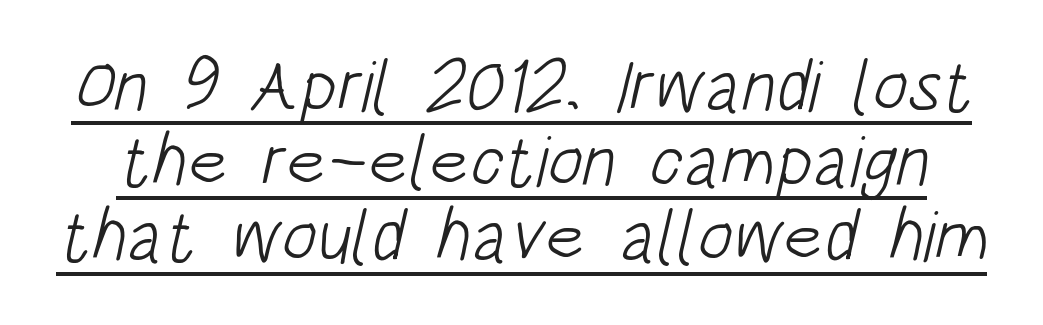
{"serif": "no", "bold": "no", "weight": "light", "width": "condensed", "stroke_contrast": "low", "x_height": "large", "monospaced": "no", "underline": "yes", "line_spacing": "tight", "line_spacing_ratio": 1.03, "letter_spacing": "normal", "letter_spacing_em": 0.0, "glyph_px": 73}
